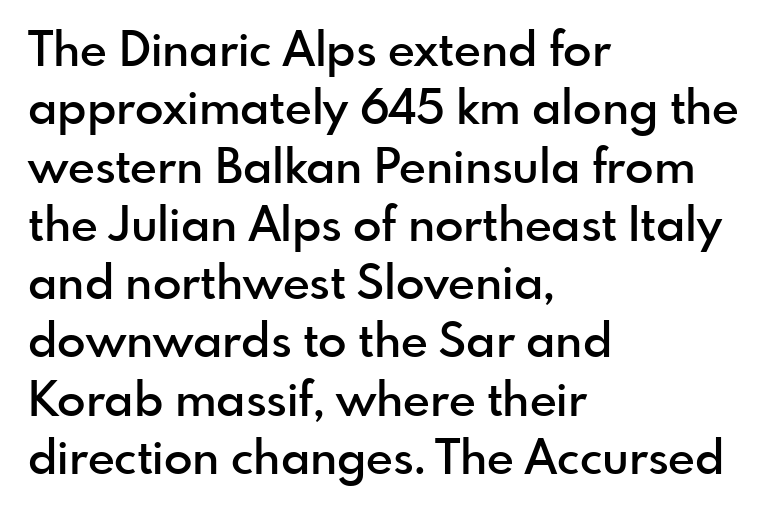
The compositor pushed each line to the left boundary. The typography opts for an upright posture over an oblique one. The zone under the glyphs is completely vacant. Looks like regular typesetting: each glyph gets only the width it needs.
